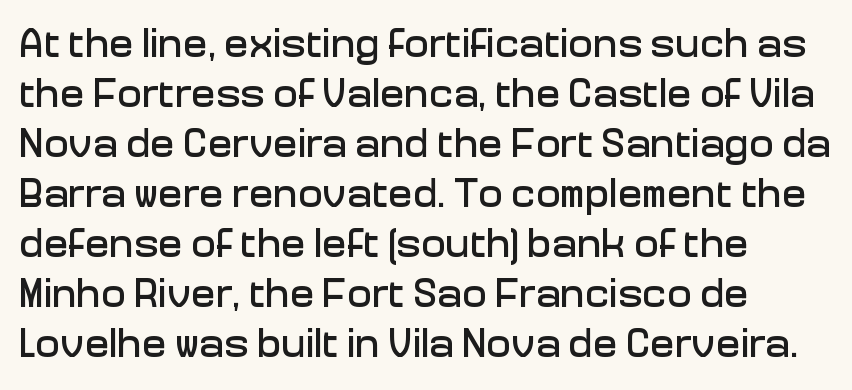
{"serif": "no", "italic": "no", "width": "normal", "stroke_contrast": "low", "x_height": "medium", "monospaced": "no", "underline": "no", "align": "left", "line_spacing_ratio": 1.22, "letter_spacing": "normal", "letter_spacing_em": 0.0, "glyph_px": 41}
